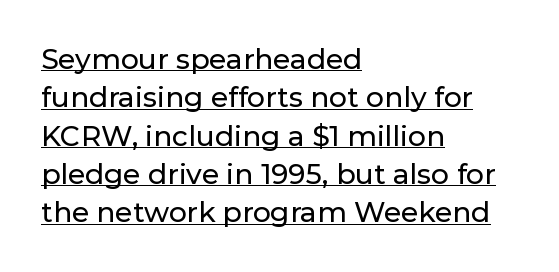
The rendering shows plain stroke endings on the letterforms — a sans-serif design. Horizontal bands of white between lines are of average thickness. A typographer would call this underscored text. Nothing unusual about the tracking: characters are spaced as the font intends. The face used here is proportionally spaced, like ordinary book or web type. The lettering holds an erect, upright posture throughout.
